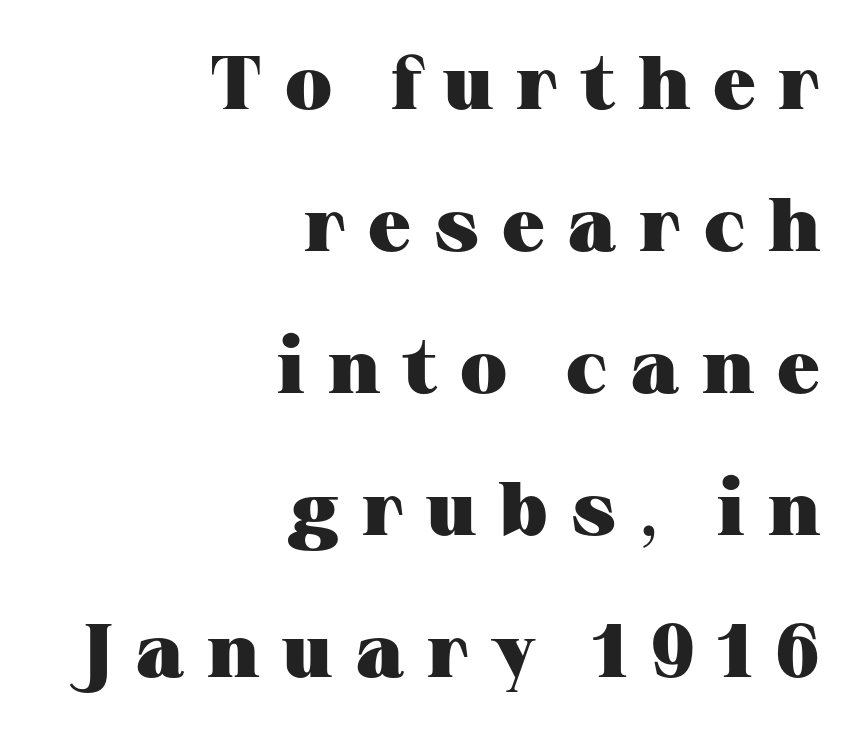
The image shows 76 px heavy, wide serif type, upright; set right-aligned, line spacing 1.87x, unusually wide letter spacing (+0.3 em), not underlined; medium stroke contrast and a medium x-height.
